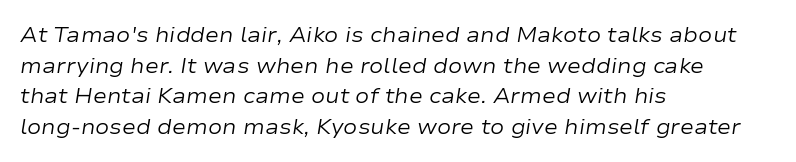
Words appear dense and cohesive because spacing is normal. These lines are set flush left with a ragged right edge. Rule under the text: the space is simply empty. You can tell it's italic because the verticals aren't actually vertical. Regarding leading, the lines here are spaced in the standard way. Caption: face not bold, strokes unweighted.
